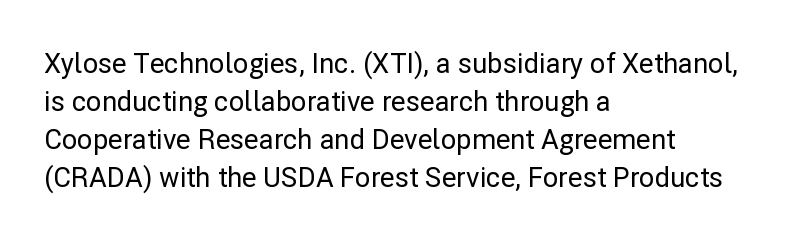
The image shows 27 px text type, upright; set left-aligned, normal line spacing (1.41x), normal letter spacing, not underlined.
